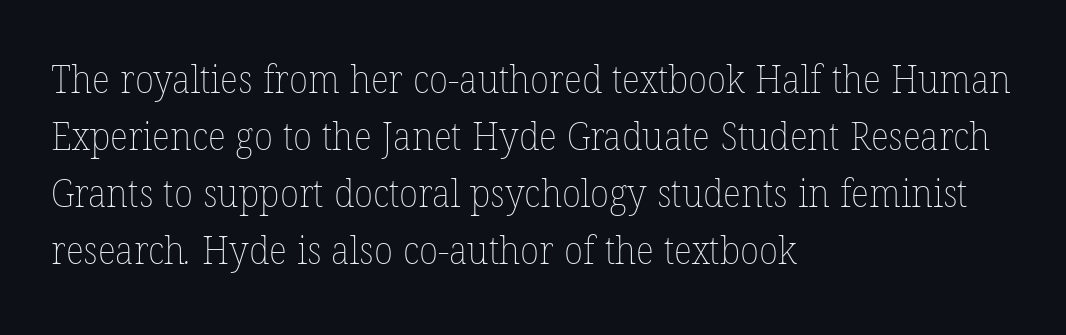
Horizontal bands of white between lines are of average thickness. No chunkiness to these letters — they're not bold. Looks like regular typesetting: each glyph gets only the width it needs. Compared with typical body copy, the letter spacing here is the same. The gap between lines stays unmarked.
